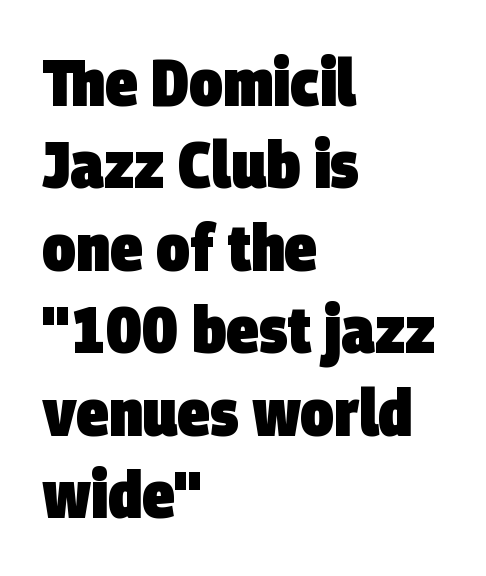
The image shows 66 px heavy, condensed sans-serif type; set left-aligned, normal line spacing (1.25x), normal letter spacing, not underlined; low stroke contrast and a large x-height.
